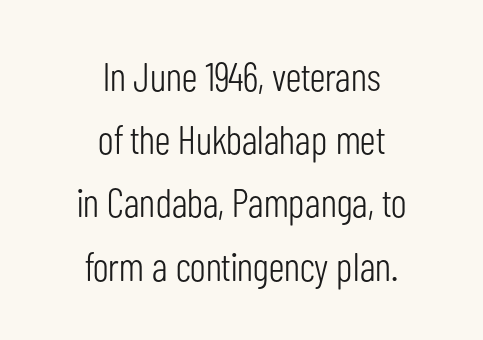
The image shows 40 px light, condensed sans-serif type, upright; set centered, normal line spacing (1.58x), normal letter spacing, not underlined; low stroke contrast and a medium x-height.
